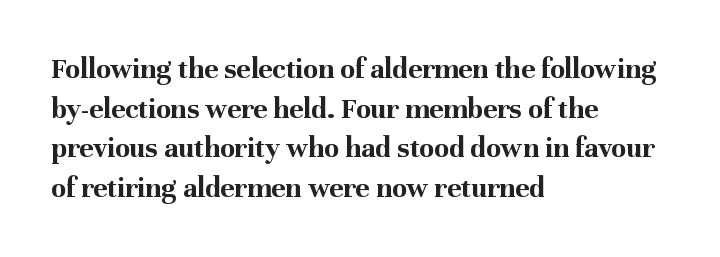
A clean baseline with only descenders dipping below it. Short and long lines alike share a common starting point at left. Nope, not italic — everything's standing straight. The letters are bold, with thick, heavy strokes.
